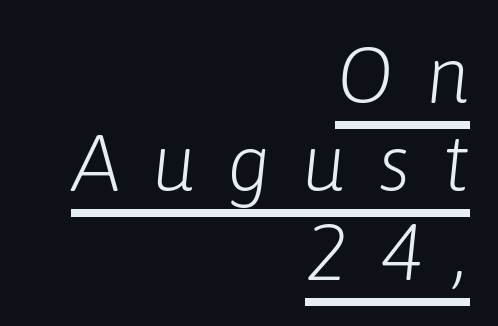
{"italic": "yes", "lean": "right", "slant_degrees": 6, "bold": "no", "weight": "light", "width": "normal", "stroke_contrast": "low", "x_height": "medium", "monospaced": "no", "underline": "yes", "align": "right", "line_spacing": "tight", "line_spacing_ratio": 1.12, "letter_spacing": "wide", "letter_spacing_em": 0.4, "glyph_px": 79}
